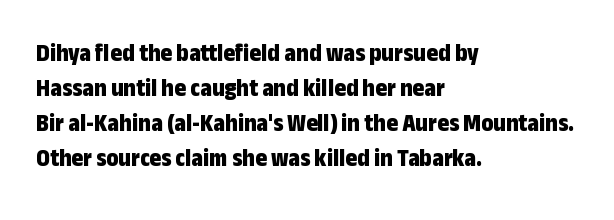
{"italic": "no", "bold": "yes", "underline": "no", "align": "left", "line_spacing": "normal", "line_spacing_ratio": 1.4, "letter_spacing": "normal", "letter_spacing_em": 0.0, "glyph_px": 25}
